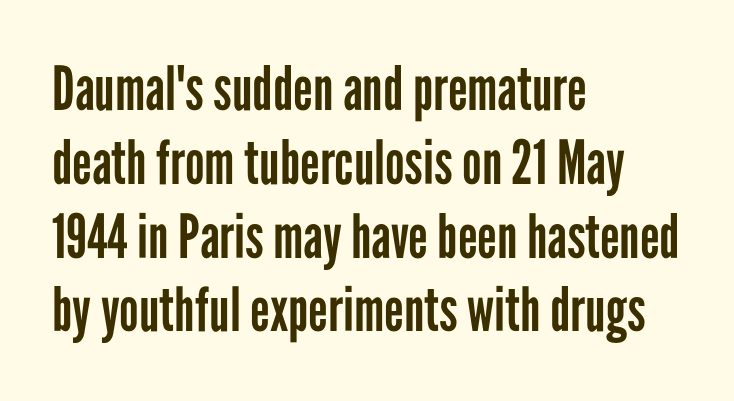
The image shows 61 px regular-weight, condensed sans-serif type, upright; set left-aligned, line spacing 1.21x, normal letter spacing, not underlined; low stroke contrast and a medium x-height.
